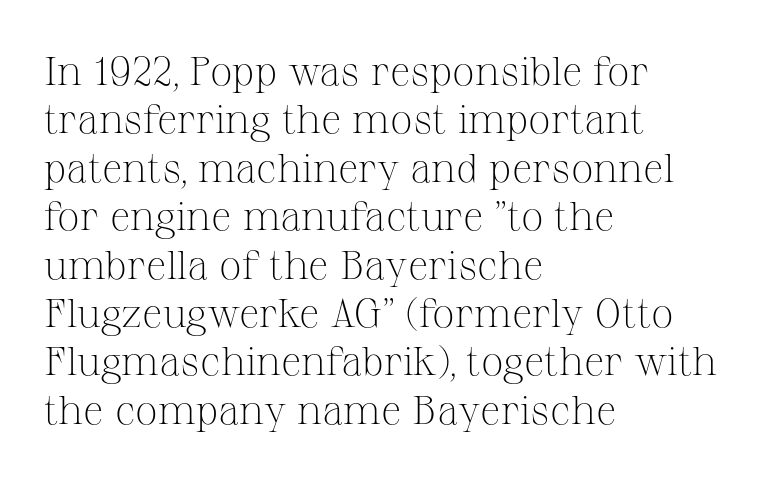
{"serif": "yes", "italic": "no", "bold": "no", "weight": "light", "width": "normal", "stroke_contrast": "medium", "x_height": "medium", "monospaced": "no", "underline": "no", "align": "left", "line_spacing_ratio": 1.21, "letter_spacing": "normal", "letter_spacing_em": 0.0, "glyph_px": 40}
